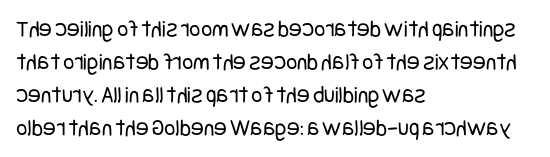
Horizontally, the lines are justified to the leading edge only. A roman cut, with each character standing at attention. The lines sit at an ordinary, default distance from one another. The font sits on the lighter half of the weight spectrum, regular included. Just letters on the line, the space beneath them empty. Standard letterfit; no display-style spreading of the glyphs.
